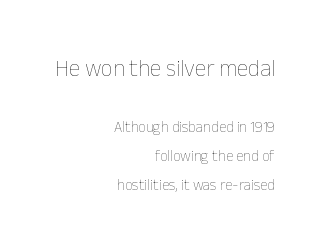
Q: Is the text bold? A: No.
Q: Is the text italic (slanted)? A: No, it is upright.
Q: Is the text underlined? A: No.
Q: How is the paragraph aligned? A: Right-aligned.
Q: Is the spacing between letters normal or unusually wide? A: Normal.
Q: Is the spacing between lines tight, normal or loose? A: Loose.
Q: Which block of text is set in a larger size, the first (top) or the second (bottom)? A: The first (top) one.
